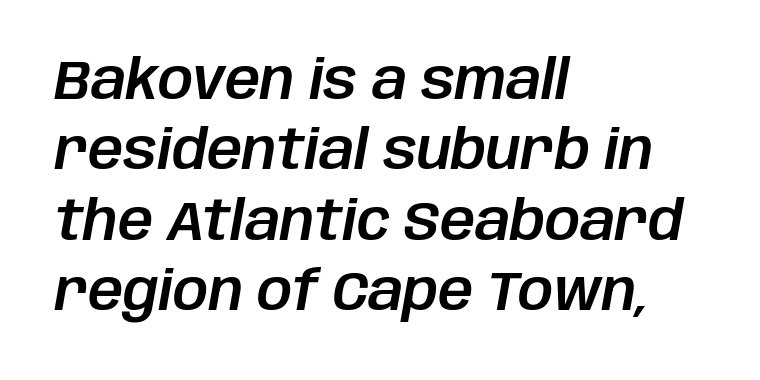
In terms of letterspacing, this is plain default setting. This sample is left-justified, so line endings fall wherever the words run out. Looks like regular typesetting: each glyph gets only the width it needs. The area under the type is left untouched. Italic: yes, the glyphs are oblique. Normally led — the rows are evenly, conventionally spaced.
